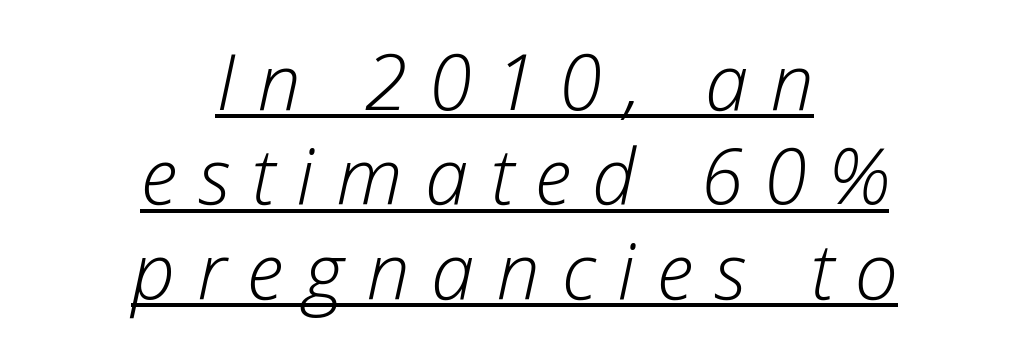
Short note: letters widely spaced. The passage shown is underscored from start to finish. Compared with a flush-left layout, this one balances lines on the center instead. An italicized treatment has been applied to the whole sample. The cut favours lightness, reaching ordinary text weight at its darkest.
